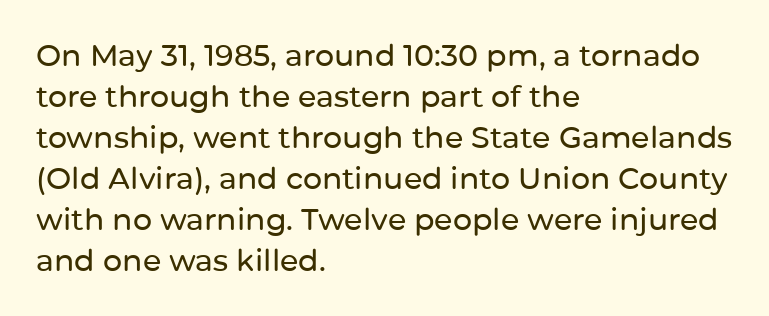
Q: Is the text italic (slanted)? A: No, it is upright.
Q: Is the typeface a serif or a sans-serif typeface? A: Sans-serif.
Q: Is the text underlined? A: No.
Q: How is the paragraph aligned? A: Left-aligned.
Q: Is the spacing between letters normal or unusually wide? A: Normal.
Q: Is the spacing between lines tight, normal or loose? A: Normal.
Q: Width (condensed, normal, or wide)? A: Normal.
Q: Stroke contrast? A: Low.
Q: x-height? A: Medium.
Q: Monospaced? A: No.
